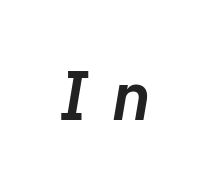
The glyphs look as if they've been sheared to an angle. Typographic density is high because the face is bold. Tracking value appears strongly positive — letters spread wide. The space beneath each line is pristine and unruled.
